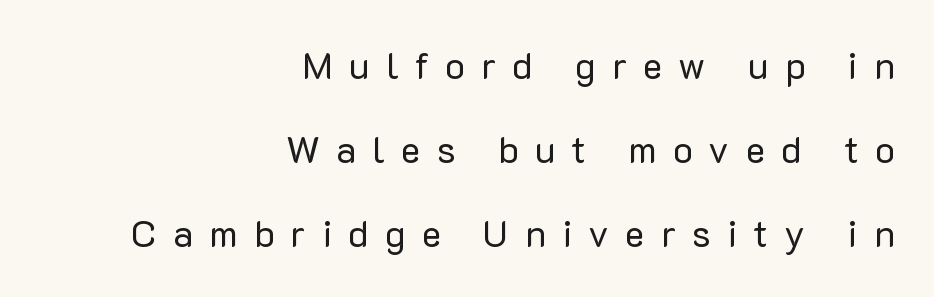
The image shows 37 px regular-weight sans-serif type, upright; set right-aligned, loose line spacing (2.27x), unusually wide letter spacing (+0.44 em), not underlined; low stroke contrast and a medium x-height.
